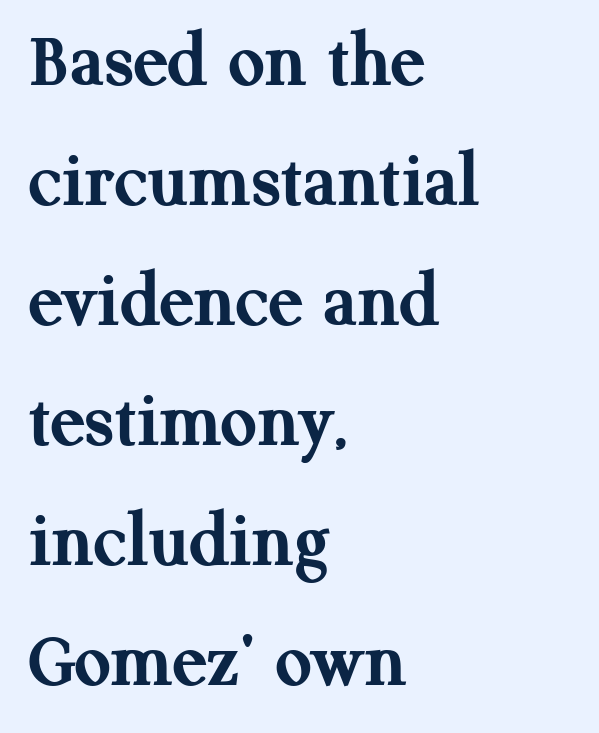
The image shows 80 px semibold serif type, upright; set left-aligned, normal line spacing (1.5x), normal letter spacing, not underlined; medium stroke contrast and a medium x-height.
